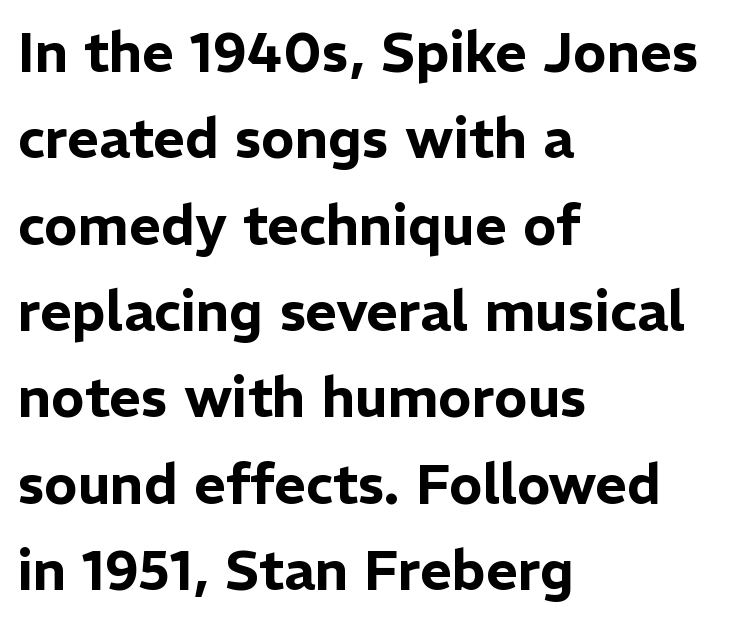
The image shows 55 px sans-serif type, upright; set left-aligned, normal line spacing (1.57x), normal letter spacing, not underlined; low stroke contrast and a medium x-height.
